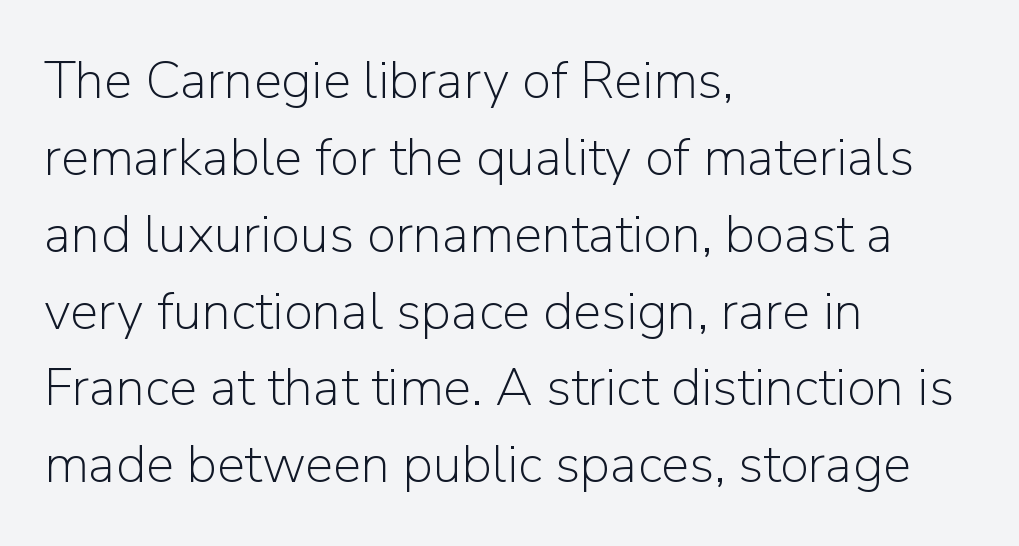
Q: Is the text bold? A: No.
Q: Is the text italic (slanted)? A: No, it is upright.
Q: Is the typeface a serif or a sans-serif typeface? A: Sans-serif.
Q: Is the text underlined? A: No.
Q: How is the paragraph aligned? A: Left-aligned.
Q: Is the spacing between letters normal or unusually wide? A: Normal.
Q: Is the spacing between lines tight, normal or loose? A: Normal.
Q: Width (condensed, normal, or wide)? A: Normal.
Q: Stroke contrast? A: Low.
Q: x-height? A: Medium.
Q: Monospaced? A: No.
